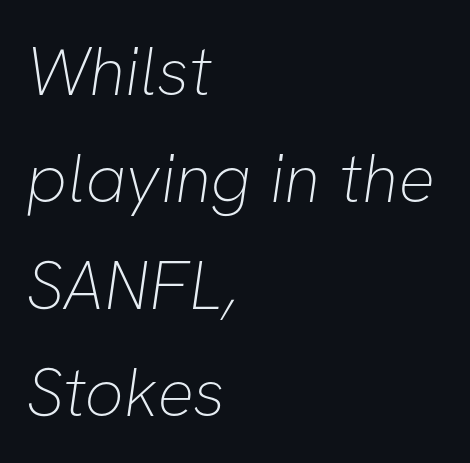
{"serif": "no", "bold": "no", "weight": "thin", "width": "normal", "stroke_contrast": "low", "x_height": "medium", "monospaced": "no", "underline": "no", "align": "left", "line_spacing": "normal", "line_spacing_ratio": 1.55, "letter_spacing": "normal", "letter_spacing_em": 0.0, "glyph_px": 69}
